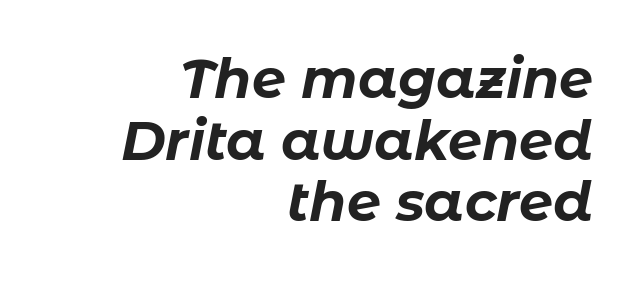
{"italic": "yes", "lean": "right", "slant_degrees": 11, "bold": "yes", "weight": "bold", "width": "normal", "stroke_contrast": "low", "x_height": "medium", "monospaced": "no", "underline": "no", "align": "right", "line_spacing": "tight", "line_spacing_ratio": 1.14, "letter_spacing": "normal", "letter_spacing_em": 0.0, "glyph_px": 54}
